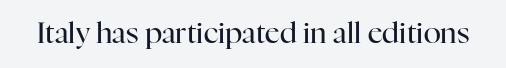
The image shows 29 px regular-weight serif type, upright; set normal letter spacing, not underlined; high stroke contrast and a medium x-height.
